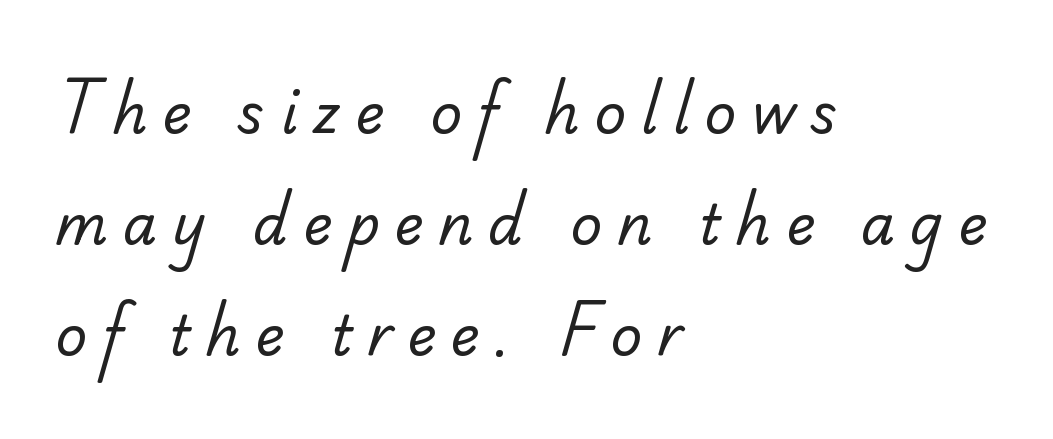
Q: Is the text bold? A: No.
Q: Is the typeface a serif or a sans-serif typeface? A: Serif.
Q: Is the text underlined? A: No.
Q: How is the paragraph aligned? A: Left-aligned.
Q: Is the spacing between letters normal or unusually wide? A: Unusually wide.
Q: Is the spacing between lines tight, normal or loose? A: Loose.
Q: Width (condensed, normal, or wide)? A: Normal.
Q: Stroke contrast? A: Low.
Q: x-height? A: Small.
Q: Monospaced? A: No.
